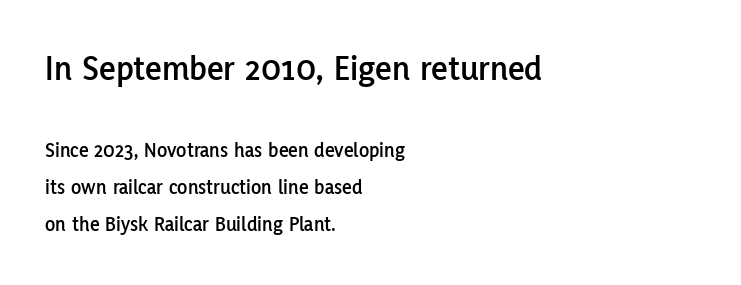
This rendering uses left alignment, leaving the right contour irregular. The face used here is proportionally spaced, like ordinary book or web type. Letters rest on an invisible, unmarked baseline. You can tell it's not italic because the verticals are truly vertical.
